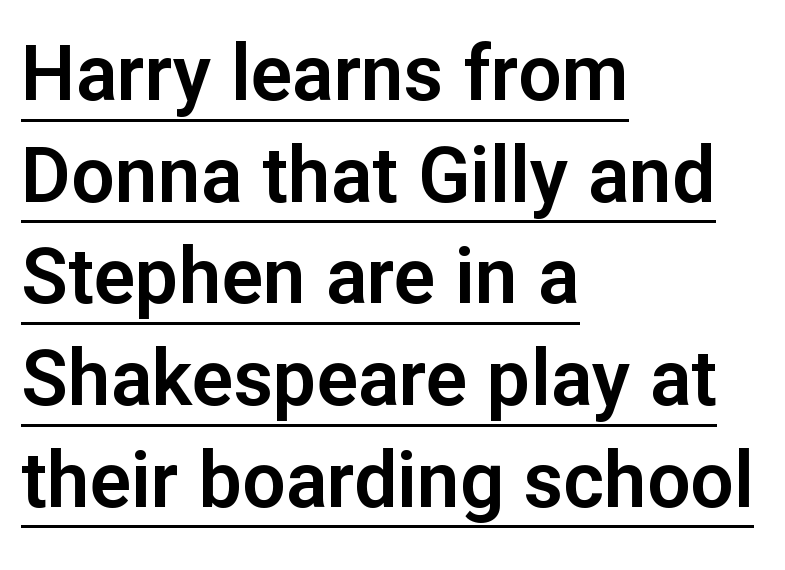
Q: Is the text italic (slanted)? A: No, it is upright.
Q: Is the typeface a serif or a sans-serif typeface? A: Sans-serif.
Q: Is the text underlined? A: Yes.
Q: How is the paragraph aligned? A: Left-aligned.
Q: Is the spacing between letters normal or unusually wide? A: Normal.
Q: Is the spacing between lines tight, normal or loose? A: Normal.
Q: Width (condensed, normal, or wide)? A: Normal.
Q: Stroke contrast? A: Low.
Q: x-height? A: Medium.
Q: Monospaced? A: No.
